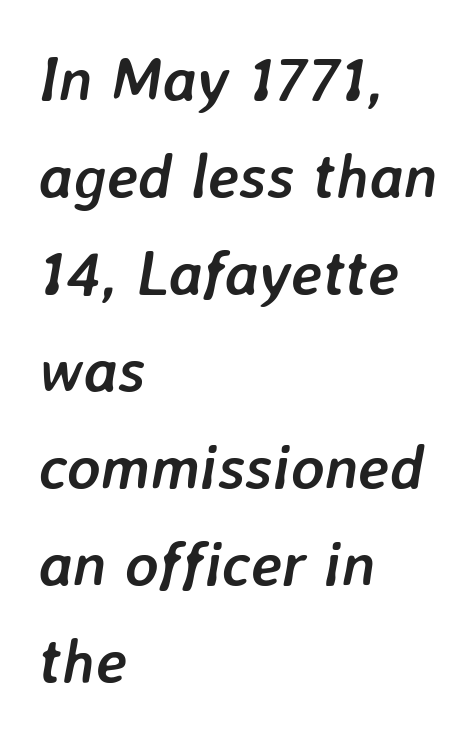
Plain, unruled lines of type. Every row of glyphs begins at an identical x-position on the left. These words are printed bold, with thick strokes throughout. In terms of posture, this sample is oblique.
